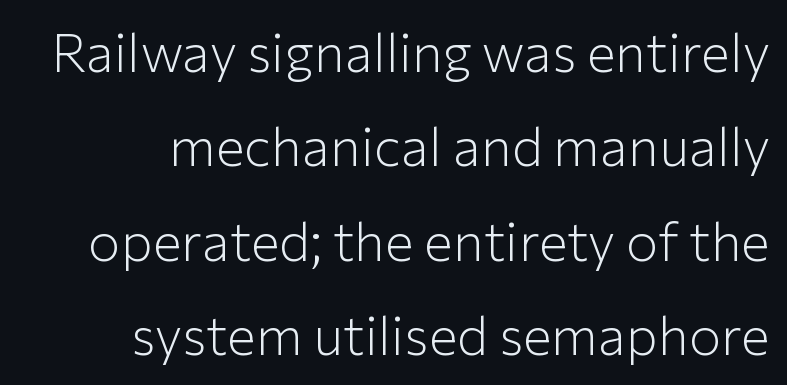
The image shows 54 px light sans-serif type, upright; set right-aligned, line spacing 1.75x, normal letter spacing, not underlined; low stroke contrast and a medium x-height.
